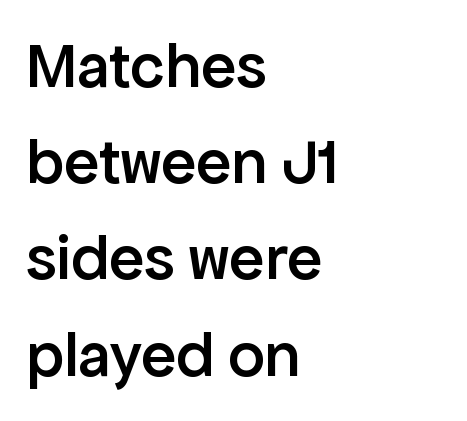
The image shows 65 px semibold sans-serif type, upright; set left-aligned, normal line spacing (1.48x), normal letter spacing, not underlined; low stroke contrast and a medium x-height.
